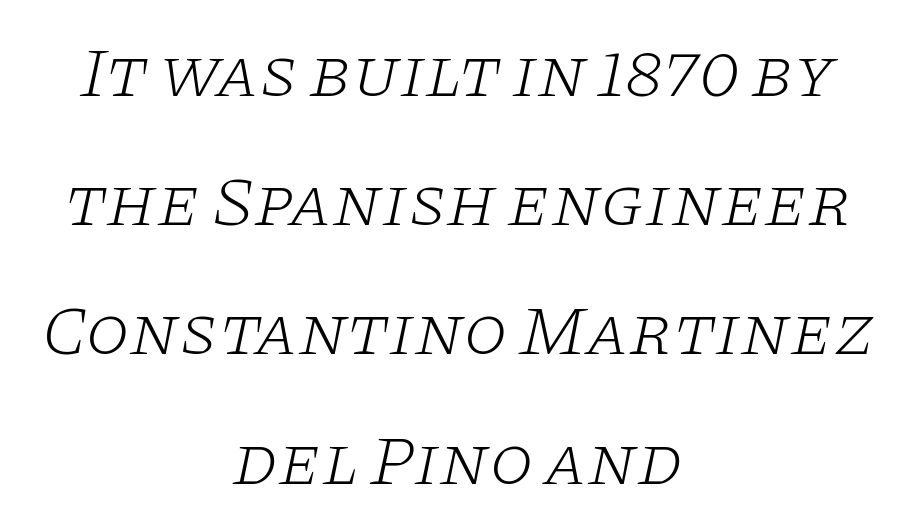
The image shows 71 px light, wide serif type, italic (leaning right); set centered, line spacing 1.82x, normal letter spacing, not underlined; low stroke contrast and a large x-height.
